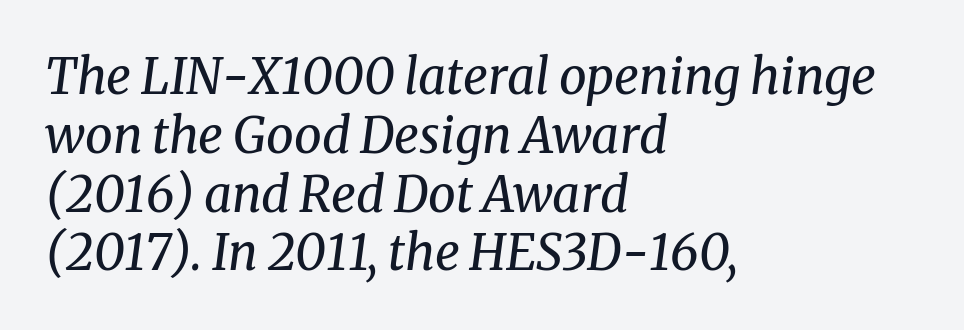
Q: Is the text bold? A: No.
Q: Is the text italic (slanted)? A: Yes, it leans right by about 8 degrees.
Q: Is the typeface a serif or a sans-serif typeface? A: Serif.
Q: Is the text underlined? A: No.
Q: How is the paragraph aligned? A: Left-aligned.
Q: Is the spacing between letters normal or unusually wide? A: Normal.
Q: Width (condensed, normal, or wide)? A: Normal.
Q: Stroke contrast? A: Medium.
Q: x-height? A: Medium.
Q: Monospaced? A: No.
